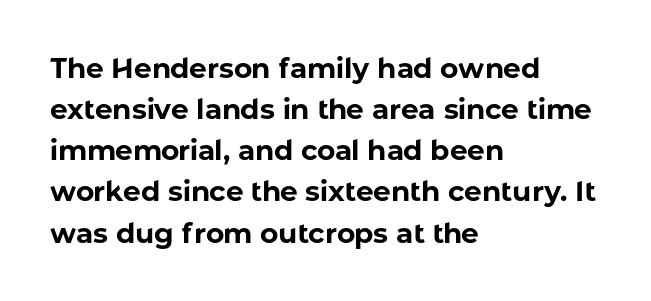
Q: Is the text bold? A: Yes.
Q: Is the text italic (slanted)? A: No, it is upright.
Q: Is the typeface a serif or a sans-serif typeface? A: Sans-serif.
Q: Is the text underlined? A: No.
Q: How is the paragraph aligned? A: Left-aligned.
Q: Is the spacing between letters normal or unusually wide? A: Normal.
Q: Is the spacing between lines tight, normal or loose? A: Normal.
Q: Width (condensed, normal, or wide)? A: Normal.
Q: Stroke contrast? A: Low.
Q: x-height? A: Medium.
Q: Monospaced? A: No.
